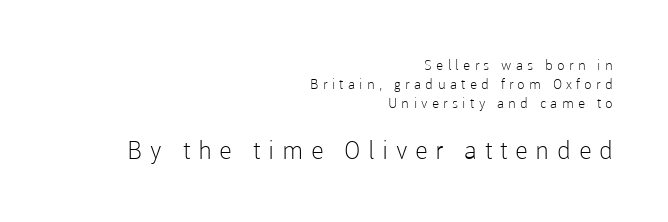
The image shows 25 px text type, upright; set right-aligned, normal line spacing (1.36x), unusually wide letter spacing (+0.3 em), not underlined; the second (bottom) block is 1.79x larger.
